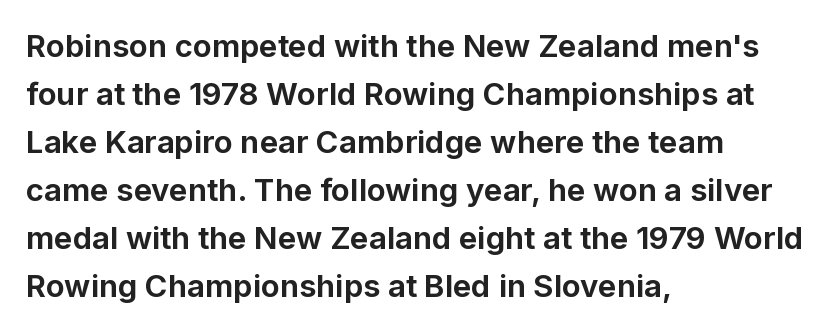
Is this a sans? Yes — the strokes have no serifs. The face used here is proportionally spaced, like ordinary book or web type. On the weight axis this lands at bold, roughly 700. The rendering anchors every line to the left-hand side. Words float on clear page, feet unadorned. Students, observe: this is what conventionally led text looks like.
